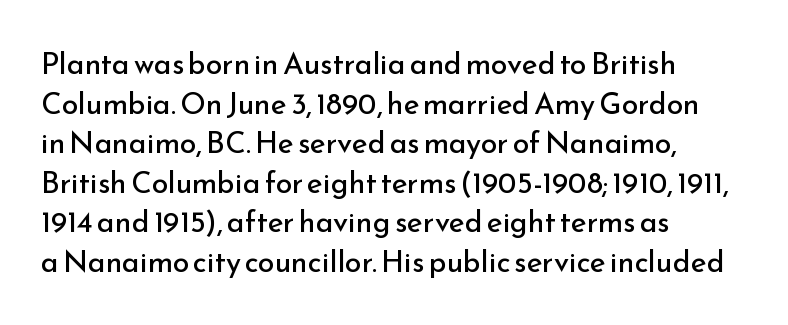
Q: Is the text bold? A: No.
Q: Is the text italic (slanted)? A: No, it is upright.
Q: Is the typeface a serif or a sans-serif typeface? A: Sans-serif.
Q: Is the text underlined? A: No.
Q: How is the paragraph aligned? A: Left-aligned.
Q: Is the spacing between letters normal or unusually wide? A: Normal.
Q: Is the spacing between lines tight, normal or loose? A: Normal.
Q: Width (condensed, normal, or wide)? A: Normal.
Q: Stroke contrast? A: Low.
Q: x-height? A: Small.
Q: Monospaced? A: No.
